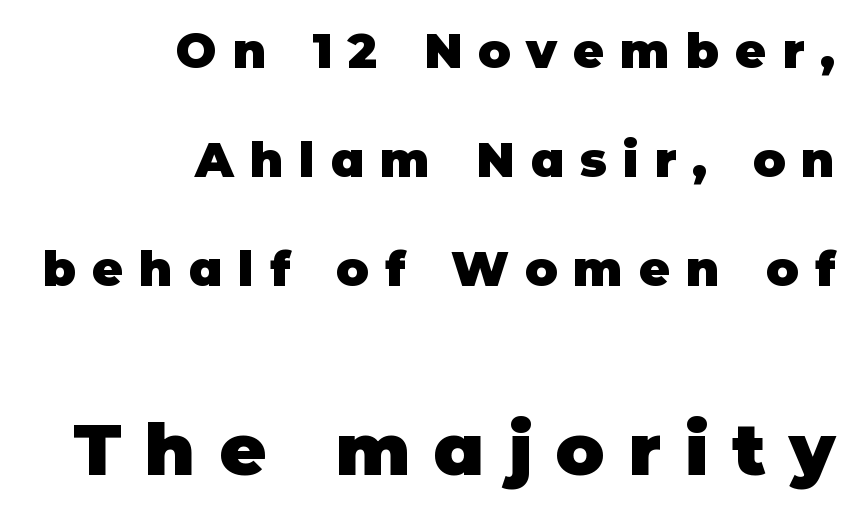
{"serif": "no", "italic": "no", "bold": "yes", "weight": "heavy", "width": "normal", "stroke_contrast": "low", "x_height": "large", "monospaced": "no", "underline": "no", "align": "right", "line_spacing": "loose", "line_spacing_ratio": 2.27, "letter_spacing": "wide", "letter_spacing_em": 0.33, "larger_block": "second", "size_ratio": 1.5, "glyph_px": 72}
